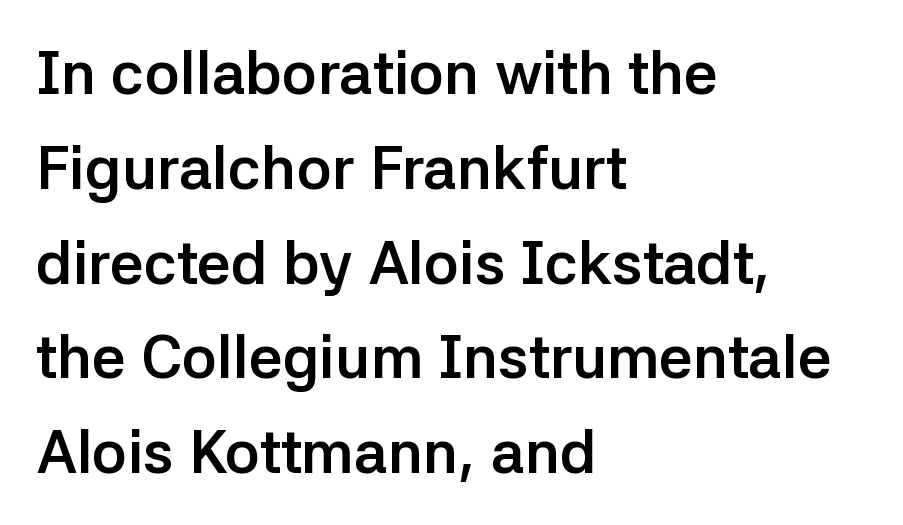
Letter spacing: default. These lines are rendered in a variable-pitch font. Designer's note — italics off, roman on. These lines stack with their left ends in a neat column.
